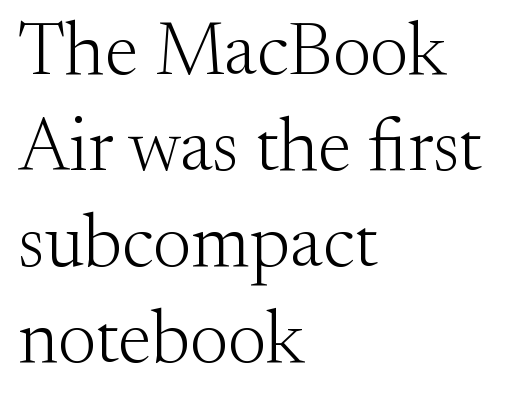
The image shows 75 px light serif type, upright; set left-aligned, normal line spacing (1.28x), normal letter spacing, not underlined; medium stroke contrast and a small x-height.
